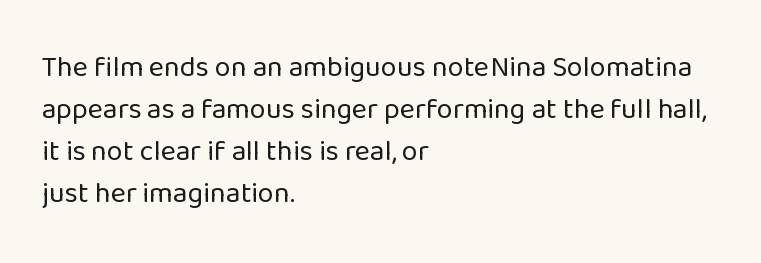
Think of a printed novel: that variable character pitch is what you see here. The weight tops out at a normal text grade. Evenly set lines give the paragraph a standard silhouette. The letters stand upright; this is a roman face. No word sits above an underline.
